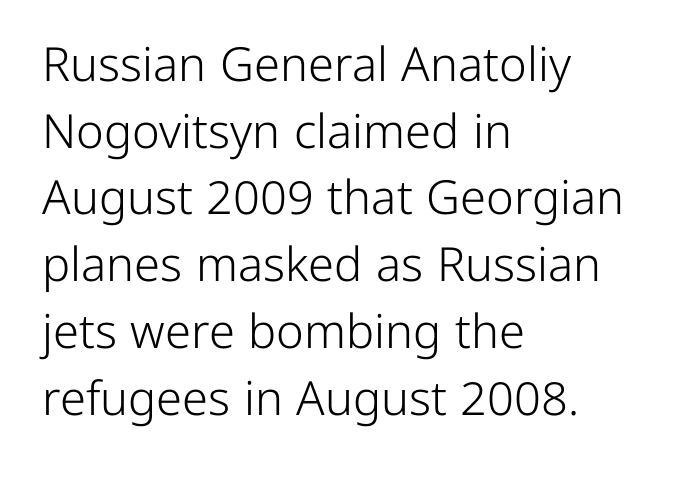
Weight class: somewhere from thin through regular. Posture: upright roman. Reading down the block, your eye returns to a fixed left position each line. Only glyphs here, with clear space below each row. The face used here is rendered with its standard letterfit.
